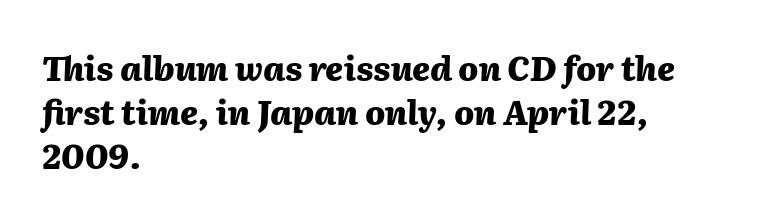
{"italic": "yes", "lean": "right", "slant_degrees": 2, "bold": "yes", "weight": "heavy", "width": "normal", "stroke_contrast": "medium", "x_height": "medium", "monospaced": "no", "underline": "no", "align": "left", "line_spacing": "normal", "line_spacing_ratio": 1.33, "letter_spacing": "normal", "letter_spacing_em": 0.0, "glyph_px": 33}
